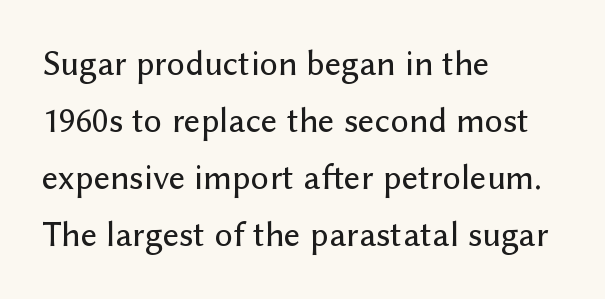
The image shows 36 px sans-serif type, upright; set left-aligned, normal line spacing (1.58x), normal letter spacing, not underlined; low stroke contrast and a medium x-height.
